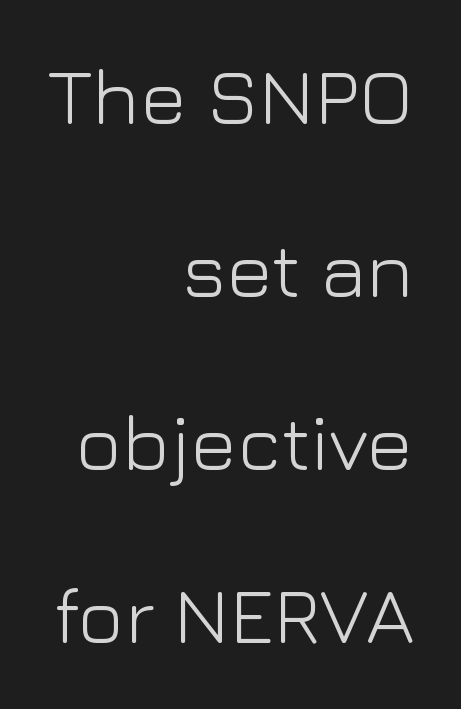
The image shows 79 px light sans-serif type, upright; set right-aligned, loose line spacing (2.19x), normal letter spacing, not underlined; low stroke contrast and a medium x-height.
